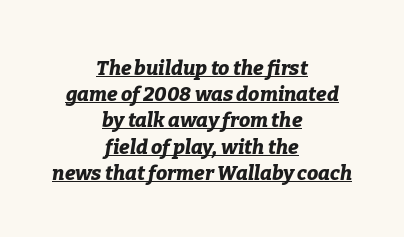
The image shows 20 px bold type, italic (leaning right); set centered, normal line spacing (1.31x), normal letter spacing, underlined.
